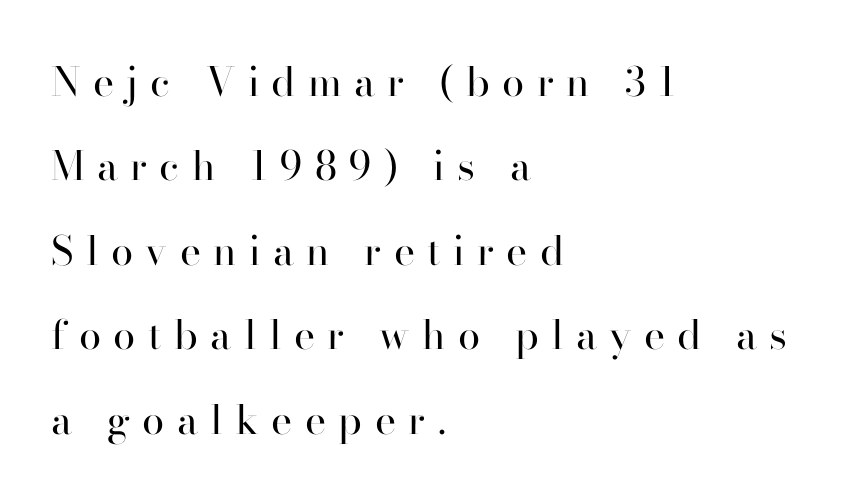
Q: Is the text bold? A: No.
Q: Is the text italic (slanted)? A: No, it is upright.
Q: Is the typeface a serif or a sans-serif typeface? A: Serif.
Q: Is the text underlined? A: No.
Q: How is the paragraph aligned? A: Left-aligned.
Q: Is the spacing between letters normal or unusually wide? A: Unusually wide.
Q: Is the spacing between lines tight, normal or loose? A: Loose.
Q: Width (condensed, normal, or wide)? A: Normal.
Q: Stroke contrast? A: High.
Q: x-height? A: Small.
Q: Monospaced? A: No.
